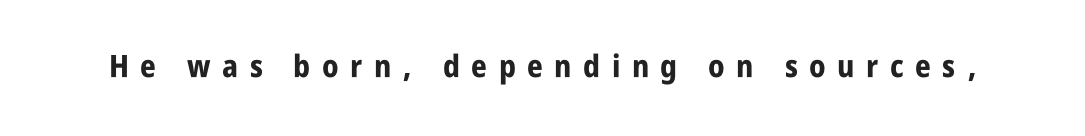
Nope, no serifs anywhere on these letters. Honestly, there is no underline to notice here at all. The glyphs have the mass of a bold cut. Is the letter spacing exaggerated? Yes — the characters are pushed far apart. Each letter keeps its own natural width here, so spacing adapts to shape. Unlike italic type, these characters show no tilt at all.
